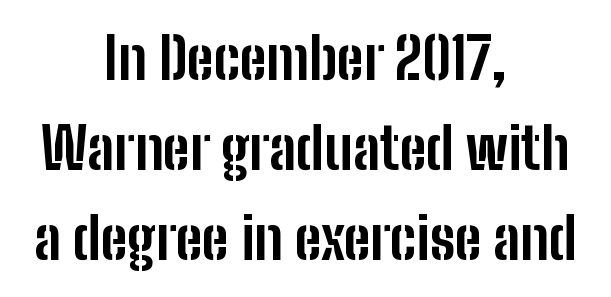
The vertical gap from one line to the next is medium. Spacing between characters is what you'd get straight out of the box. The words here are not underlined. The face used here is a sans, in the tradition of grotesques and geometrics.
